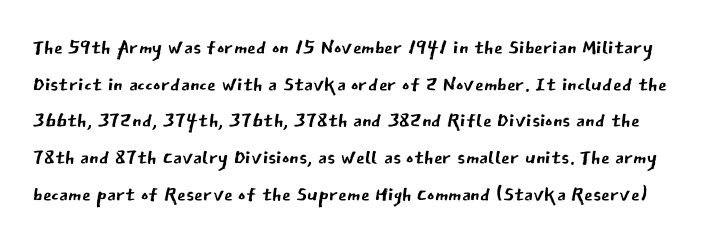
Q: Is the text bold? A: No.
Q: Is the text italic (slanted)? A: No, it is upright.
Q: Is the typeface a serif or a sans-serif typeface? A: Sans-serif.
Q: Is the text underlined? A: No.
Q: Is the spacing between letters normal or unusually wide? A: Normal.
Q: Is the spacing between lines tight, normal or loose? A: Normal.
Q: Width (condensed, normal, or wide)? A: Normal.
Q: Stroke contrast? A: Low.
Q: x-height? A: Medium.
Q: Monospaced? A: No.
